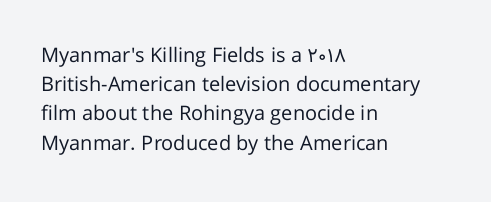
Q: Is the text bold? A: No.
Q: Is the text italic (slanted)? A: No, it is upright.
Q: Is the text underlined? A: No.
Q: How is the paragraph aligned? A: Left-aligned.
Q: Is the spacing between letters normal or unusually wide? A: Normal.
Q: Is the spacing between lines tight, normal or loose? A: Normal.
